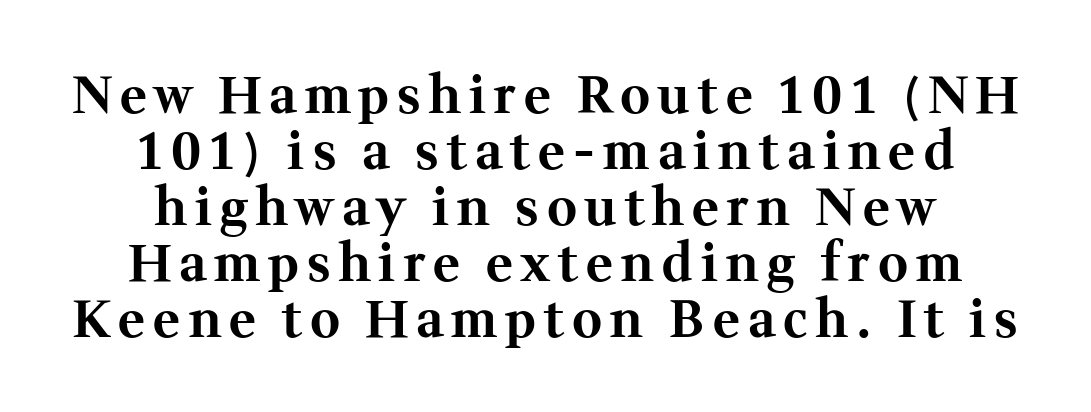
Q: Is the text bold? A: Yes.
Q: Is the text italic (slanted)? A: No, it is upright.
Q: Is the typeface a serif or a sans-serif typeface? A: Serif.
Q: Is the text underlined? A: No.
Q: How is the paragraph aligned? A: Centered.
Q: Is the spacing between lines tight, normal or loose? A: Tight.
Q: Width (condensed, normal, or wide)? A: Normal.
Q: Stroke contrast? A: Medium.
Q: x-height? A: Medium.
Q: Monospaced? A: No.
